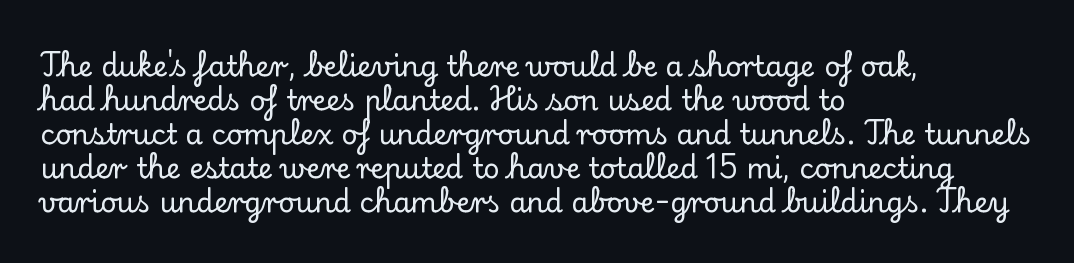
The image shows 28 px serif type, upright; set left-aligned, line spacing 1.21x, normal letter spacing, not underlined; low stroke contrast and a small x-height.
